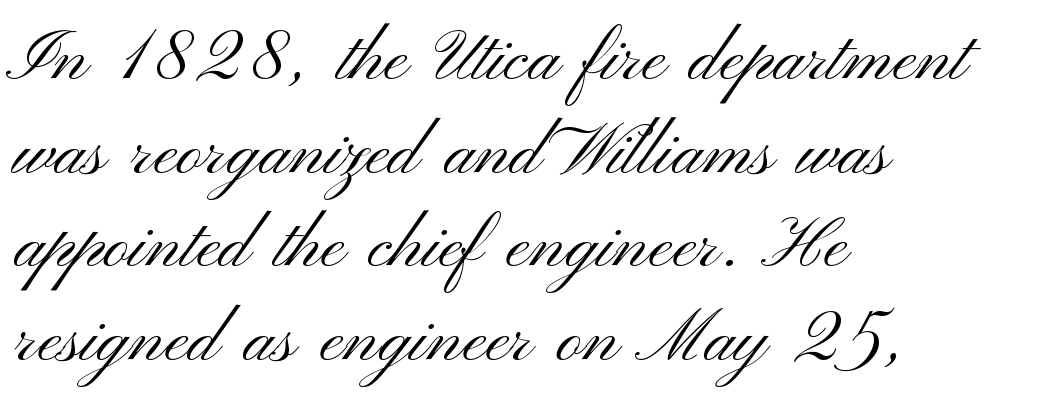
{"serif": "no", "bold": "no", "weight": "light", "width": "wide", "stroke_contrast": "medium", "x_height": "small", "monospaced": "no", "underline": "no", "align": "left", "line_spacing": "normal", "line_spacing_ratio": 1.32, "letter_spacing": "normal", "letter_spacing_em": 0.0, "glyph_px": 71}
